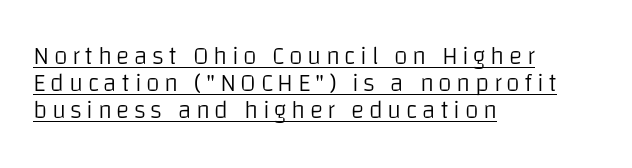
Q: Is the text bold? A: No.
Q: Is the text italic (slanted)? A: No, it is upright.
Q: Is the text underlined? A: Yes.
Q: How is the paragraph aligned? A: Left-aligned.
Q: Is the spacing between lines tight, normal or loose? A: Tight.
